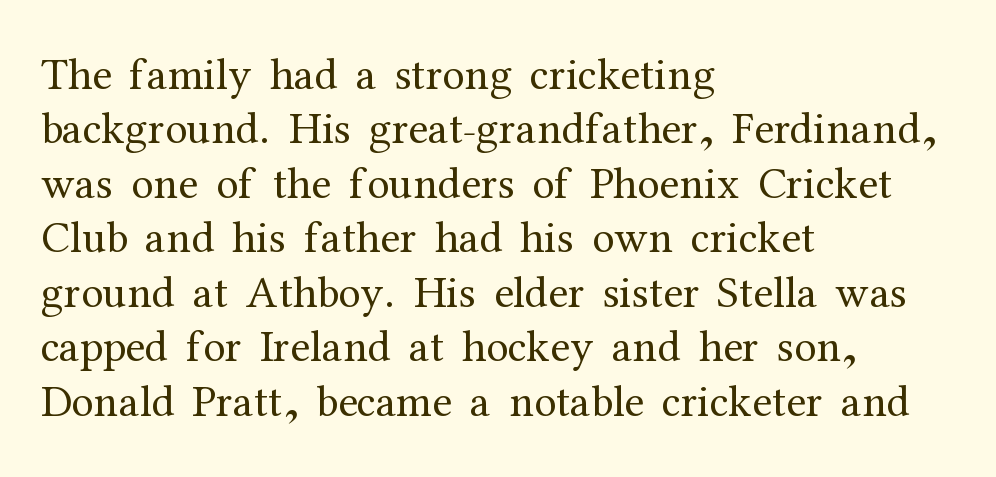
The image shows 45 px regular-weight serif type, upright; set left-aligned, line spacing 1.21x, normal letter spacing, not underlined; medium stroke contrast and a medium x-height.
